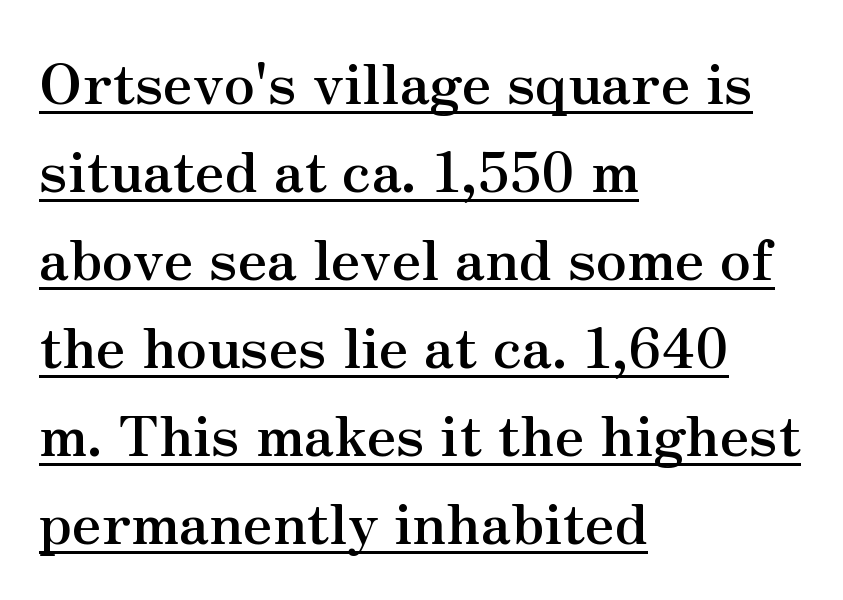
The image shows 56 px semibold serif type, upright; set left-aligned, normal line spacing (1.57x), normal letter spacing, underlined; medium stroke contrast and a small x-height.
